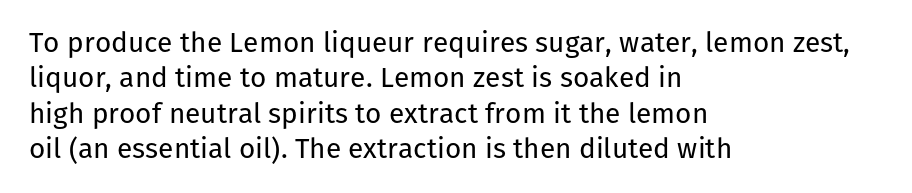
The image shows 28 px regular-weight sans-serif type, upright; set left-aligned, normal line spacing (1.26x), normal letter spacing, not underlined; low stroke contrast and a medium x-height.
